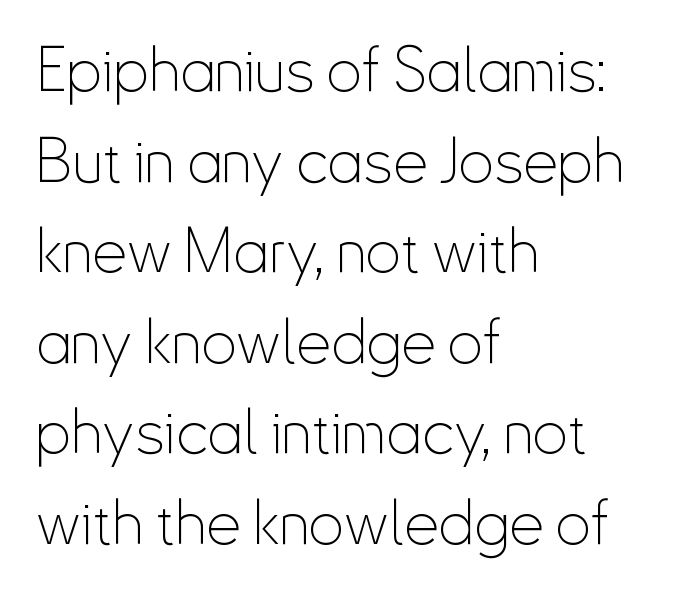
The image shows 62 px thin, condensed sans-serif type, upright; set left-aligned, normal line spacing (1.46x), normal letter spacing, not underlined; low stroke contrast and a small x-height.
